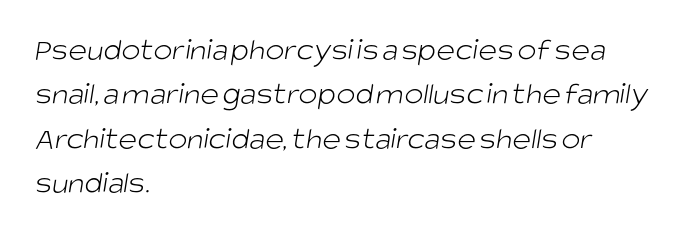
The image shows 32 px light sans-serif type; set left-aligned, normal line spacing (1.39x), normal letter spacing, not underlined; low stroke contrast and a large x-height.
